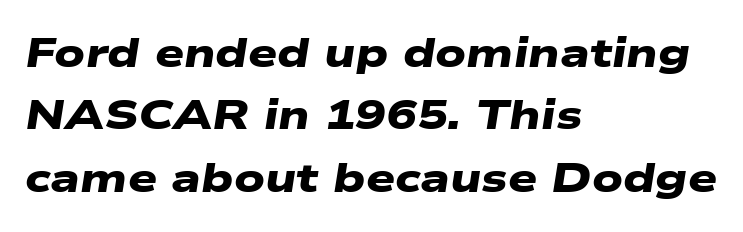
{"serif": "no", "bold": "yes", "weight": "heavy", "width": "wide", "stroke_contrast": "low", "x_height": "medium", "monospaced": "no", "underline": "no", "align": "left", "line_spacing": "normal", "line_spacing_ratio": 1.52, "letter_spacing": "normal", "letter_spacing_em": 0.0, "glyph_px": 41}
